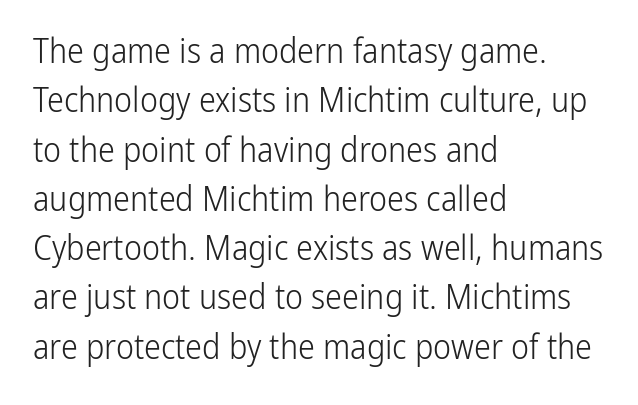
{"serif": "no", "italic": "no", "bold": "no", "weight": "light", "width": "condensed", "stroke_contrast": "low", "x_height": "medium", "monospaced": "no", "underline": "no", "align": "left", "line_spacing": "normal", "line_spacing_ratio": 1.45, "letter_spacing": "normal", "letter_spacing_em": 0.0, "glyph_px": 34}
